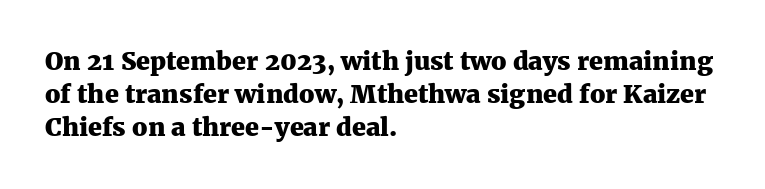
The image shows 25 px bold type, upright; set left-aligned, normal line spacing (1.33x), normal letter spacing, not underlined.
